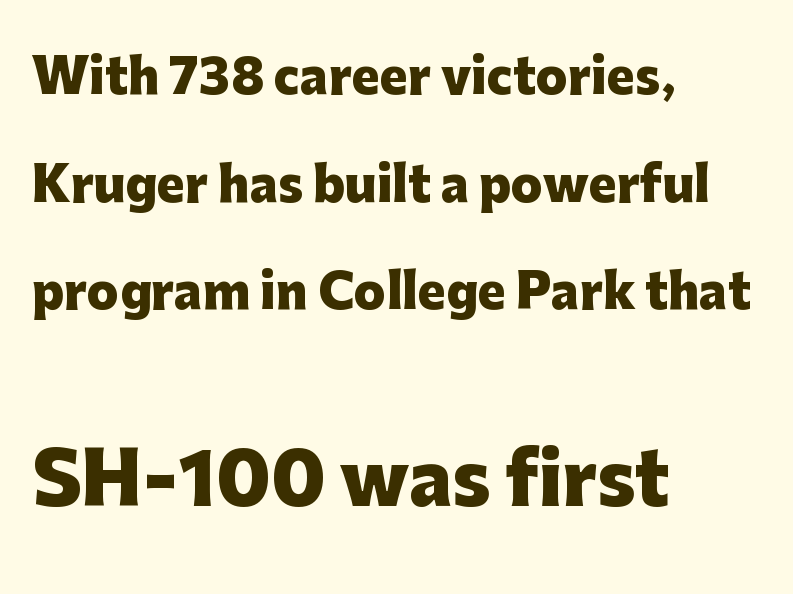
The image shows 71 px heavy sans-serif type, upright; set left-aligned, loose line spacing (2.29x), normal letter spacing, not underlined; the second (bottom) block is 1.51x larger; low stroke contrast and a medium x-height.
